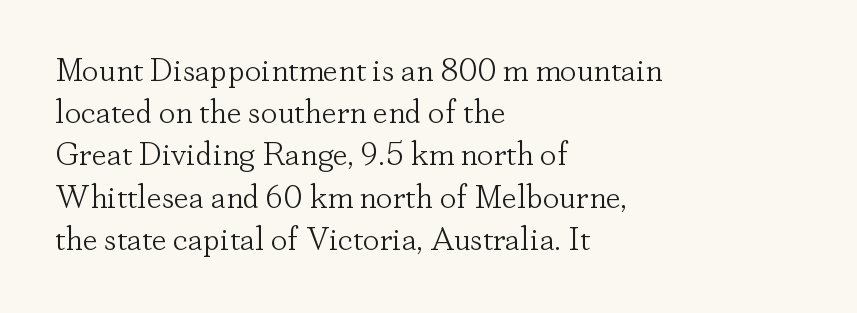
{"serif": "yes", "italic": "no", "bold": "no", "weight": "light", "width": "normal", "stroke_contrast": "low", "x_height": "small", "monospaced": "no", "underline": "no", "align": "left", "line_spacing": "normal", "line_spacing_ratio": 1.28, "letter_spacing": "normal", "letter_spacing_em": 0.0, "glyph_px": 33}
